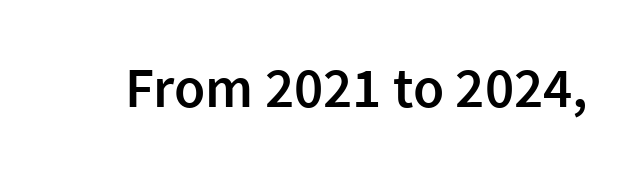
{"serif": "no", "italic": "no", "bold": "semi", "weight": "semibold", "width": "normal", "stroke_contrast": "low", "x_height": "medium", "monospaced": "no", "underline": "no", "letter_spacing": "normal", "letter_spacing_em": 0.0, "glyph_px": 57}
